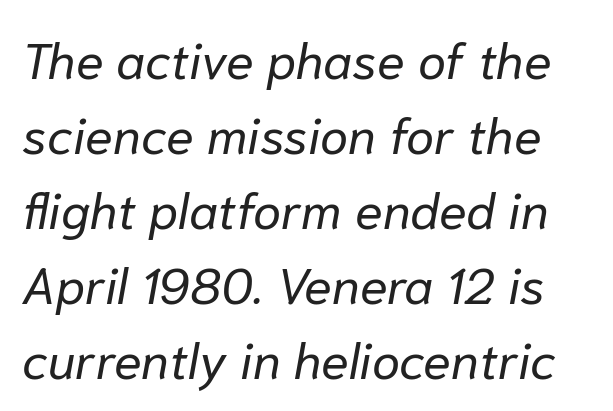
The image shows 51 px regular-weight type, italic (leaning right); set normal line spacing (1.47x), normal letter spacing, not underlined; low stroke contrast and a medium x-height.
